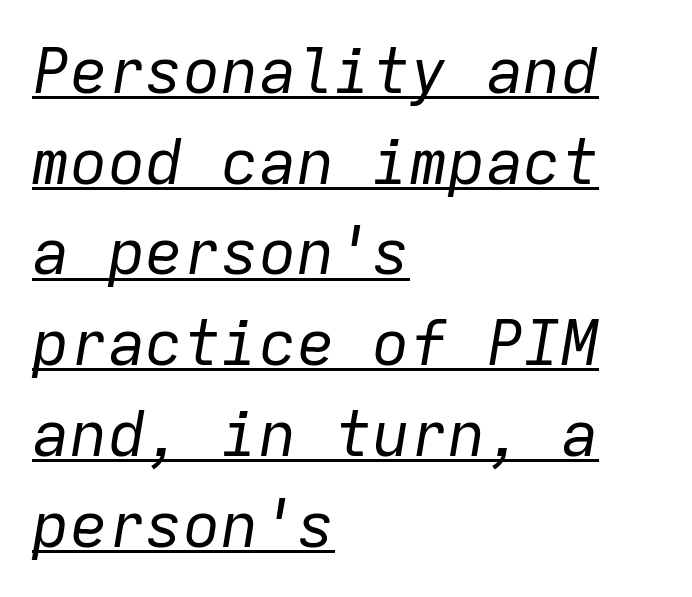
The image shows 63 px regular-weight type, italic (leaning right), monospaced; set left-aligned, normal line spacing (1.44x), normal letter spacing, underlined; low stroke contrast and a medium x-height.
